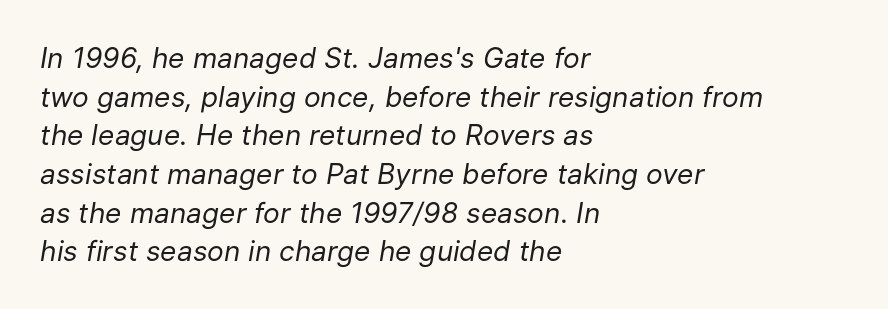
{"italic": "yes", "lean": "right", "slant_degrees": 9, "bold": "no", "weight": "regular", "width": "normal", "stroke_contrast": "low", "x_height": "medium", "monospaced": "no", "underline": "no", "align": "left", "line_spacing": "normal", "line_spacing_ratio": 1.38, "letter_spacing": "normal", "letter_spacing_em": 0.0, "glyph_px": 28}
